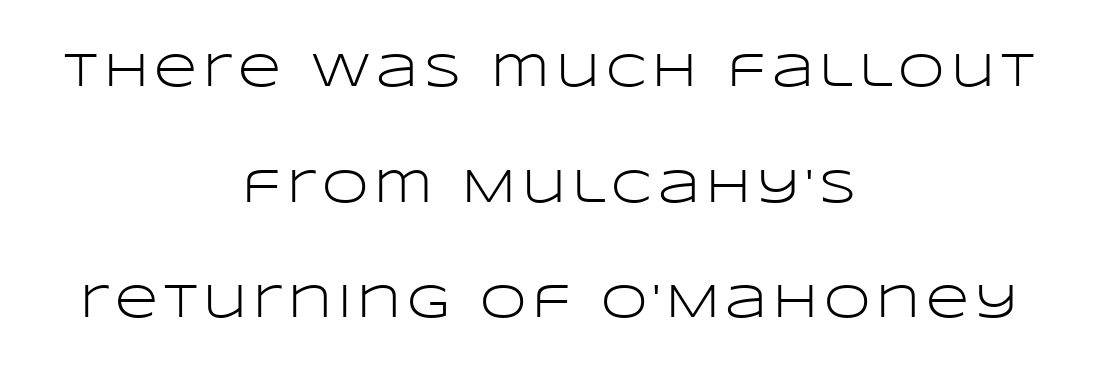
Q: Is the text bold? A: No.
Q: Is the text italic (slanted)? A: No, it is upright.
Q: Is the typeface a serif or a sans-serif typeface? A: Sans-serif.
Q: Is the text underlined? A: No.
Q: How is the paragraph aligned? A: Centered.
Q: Is the spacing between lines tight, normal or loose? A: Loose.
Q: Width (condensed, normal, or wide)? A: Wide.
Q: Stroke contrast? A: Low.
Q: x-height? A: Large.
Q: Monospaced? A: No.
